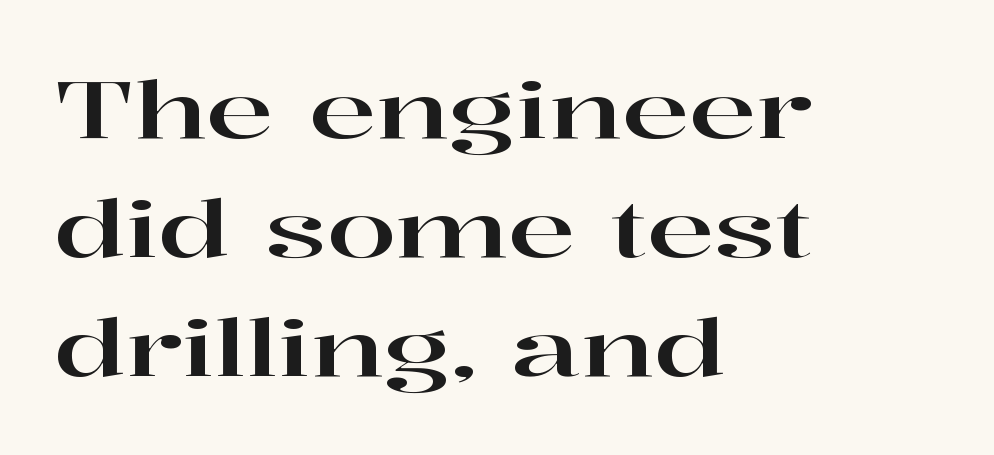
Q: Is the text italic (slanted)? A: No, it is upright.
Q: Is the typeface a serif or a sans-serif typeface? A: Serif.
Q: Is the text underlined? A: No.
Q: How is the paragraph aligned? A: Left-aligned.
Q: Is the spacing between letters normal or unusually wide? A: Normal.
Q: Is the spacing between lines tight, normal or loose? A: Normal.
Q: Width (condensed, normal, or wide)? A: Wide.
Q: Stroke contrast? A: High.
Q: x-height? A: Medium.
Q: Monospaced? A: No.
